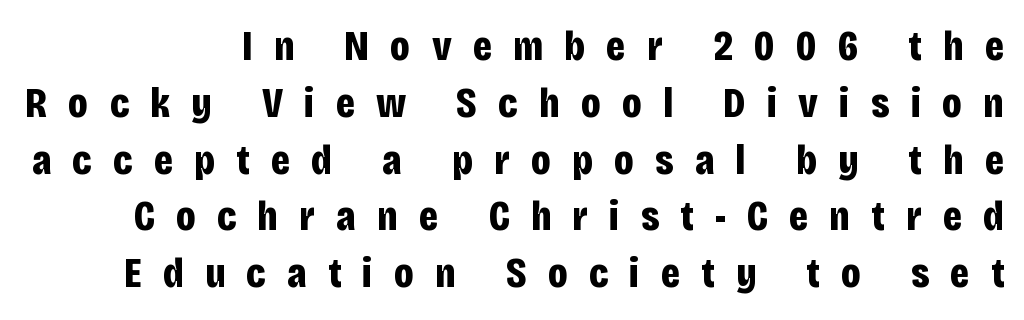
Q: Is the text bold? A: Yes.
Q: Is the text italic (slanted)? A: No, it is upright.
Q: Is the typeface a serif or a sans-serif typeface? A: Sans-serif.
Q: Is the text underlined? A: No.
Q: How is the paragraph aligned? A: Right-aligned.
Q: Is the spacing between letters normal or unusually wide? A: Unusually wide.
Q: Is the spacing between lines tight, normal or loose? A: Normal.
Q: Width (condensed, normal, or wide)? A: Condensed.
Q: Stroke contrast? A: Low.
Q: x-height? A: Large.
Q: Monospaced? A: No.
